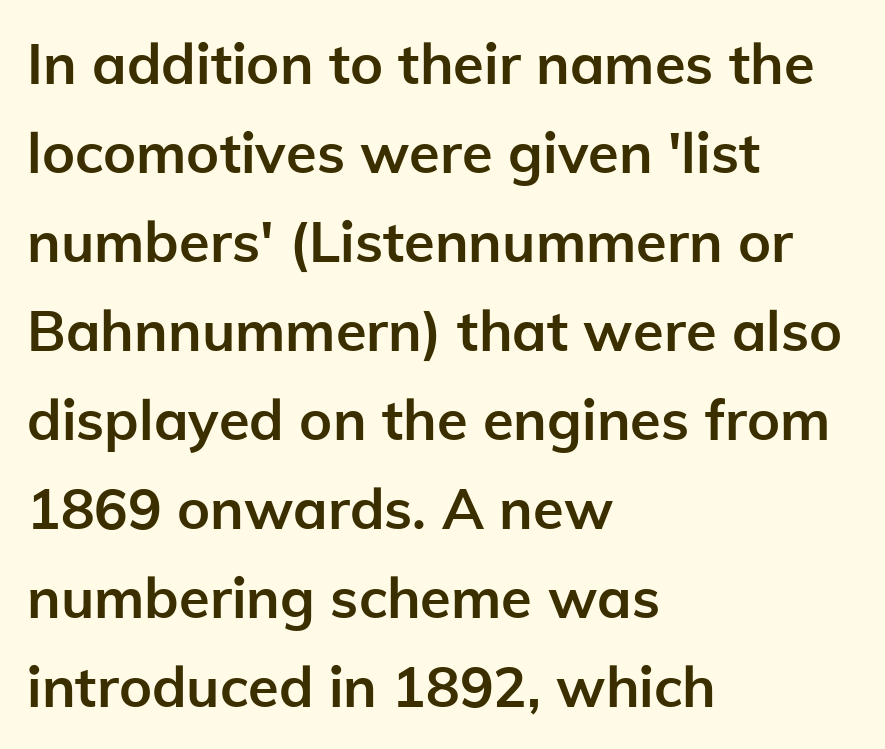
Q: Is the text bold? A: Yes.
Q: Is the text italic (slanted)? A: No, it is upright.
Q: Is the typeface a serif or a sans-serif typeface? A: Sans-serif.
Q: Is the text underlined? A: No.
Q: How is the paragraph aligned? A: Left-aligned.
Q: Is the spacing between letters normal or unusually wide? A: Normal.
Q: Is the spacing between lines tight, normal or loose? A: Normal.
Q: Width (condensed, normal, or wide)? A: Normal.
Q: Stroke contrast? A: Low.
Q: x-height? A: Medium.
Q: Monospaced? A: No.
